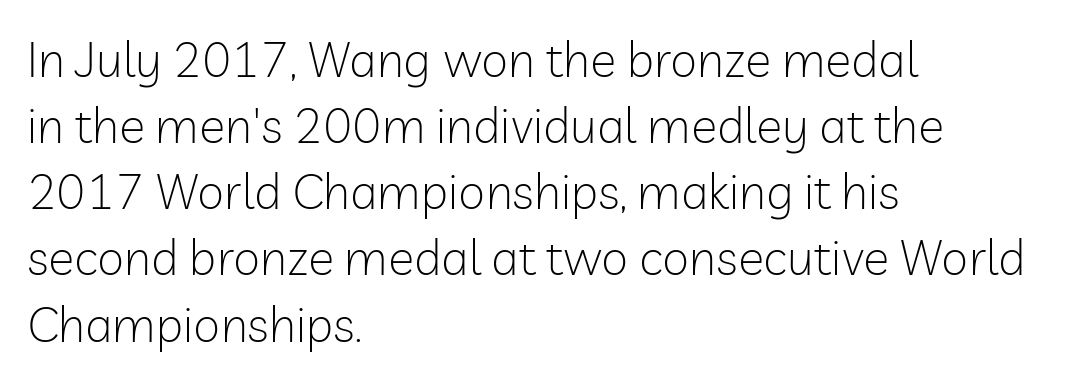
The image shows 49 px light sans-serif type, upright; set left-aligned, normal line spacing (1.35x), normal letter spacing, not underlined; low stroke contrast and a medium x-height.
